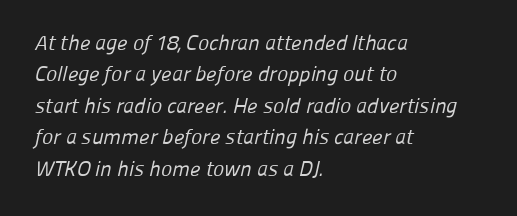
{"bold": "no", "underline": "no", "align": "left", "line_spacing": "normal", "line_spacing_ratio": 1.5, "letter_spacing": "normal", "letter_spacing_em": 0.0, "glyph_px": 21}
